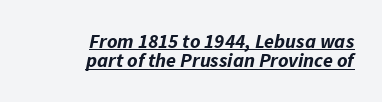
These characters rest on top of a visible drawn line. A typesetter would call this zero additional tracking. The typesetting leans heavy: a genuine bold. This sample is right-justified, so line beginnings fall wherever the words allow. Reading down the column, the eye jumps only a short way to each next line.
